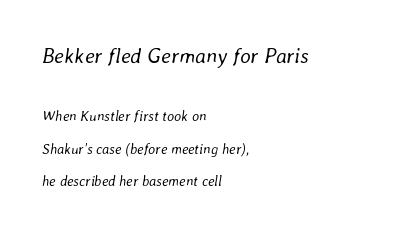
Q: Is the text bold? A: No.
Q: Is the text italic (slanted)? A: Yes, it leans right by about 8 degrees.
Q: Is the text underlined? A: No.
Q: How is the paragraph aligned? A: Left-aligned.
Q: Is the spacing between letters normal or unusually wide? A: Normal.
Q: Is the spacing between lines tight, normal or loose? A: Loose.
Q: Which block of text is set in a larger size, the first (top) or the second (bottom)? A: The first (top) one.
